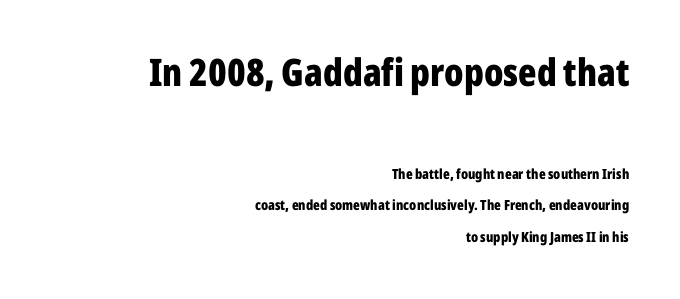
Q: Is the text bold? A: Yes.
Q: Is the text italic (slanted)? A: No, it is upright.
Q: Is the typeface a serif or a sans-serif typeface? A: Sans-serif.
Q: Is the text underlined? A: No.
Q: How is the paragraph aligned? A: Right-aligned.
Q: Is the spacing between letters normal or unusually wide? A: Normal.
Q: Is the spacing between lines tight, normal or loose? A: Loose.
Q: Which block of text is set in a larger size, the first (top) or the second (bottom)? A: The first (top) one.
Q: Width (condensed, normal, or wide)? A: Condensed.
Q: Stroke contrast? A: Low.
Q: x-height? A: Medium.
Q: Monospaced? A: No.
